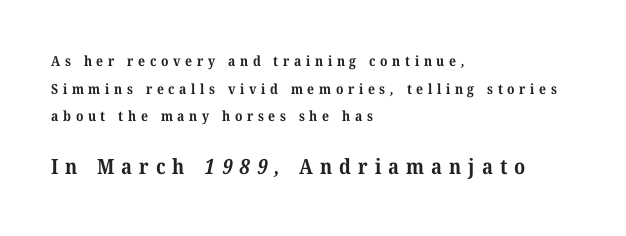
The passage shown stacks its lines with a broad gap. Left-aligned paragraph, ragged on the right. Caption: upper text group reduced, lower text group enlarged. Weight check: bold — yes, fully. How are the letters spaced? Widely, with obvious added tracking. Type without underlining.
